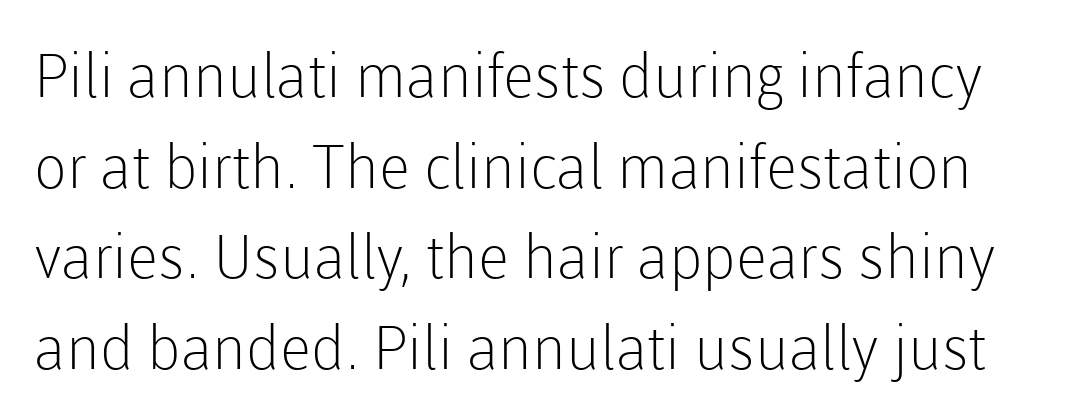
Q: Is the text bold? A: No.
Q: Is the text italic (slanted)? A: No, it is upright.
Q: Is the typeface a serif or a sans-serif typeface? A: Sans-serif.
Q: Is the text underlined? A: No.
Q: Is the spacing between letters normal or unusually wide? A: Normal.
Q: Is the spacing between lines tight, normal or loose? A: Normal.
Q: Width (condensed, normal, or wide)? A: Normal.
Q: Stroke contrast? A: Low.
Q: x-height? A: Medium.
Q: Monospaced? A: No.
